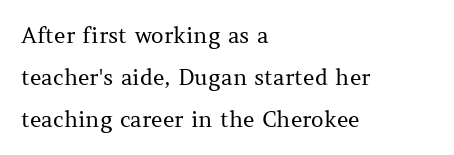
The image shows 22 px text type, upright; set left-aligned, loose line spacing (1.9x), normal letter spacing, not underlined.
